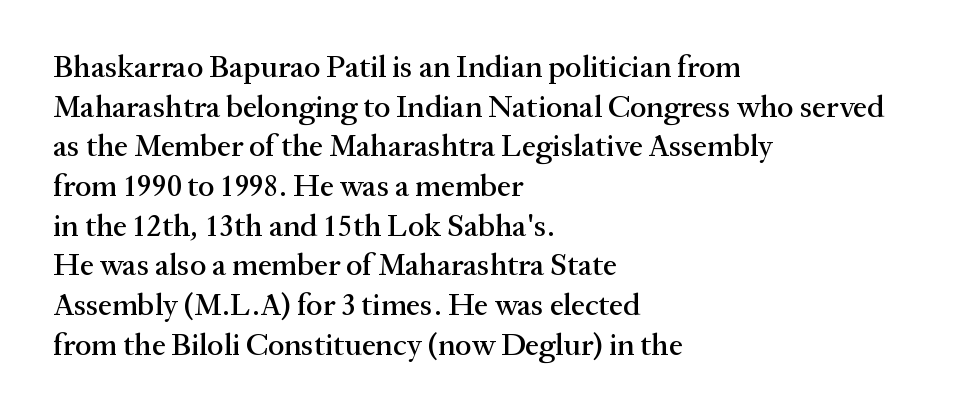
{"serif": "yes", "italic": "no", "width": "normal", "stroke_contrast": "medium", "x_height": "medium", "monospaced": "no", "underline": "no", "align": "left", "line_spacing": "normal", "line_spacing_ratio": 1.28, "letter_spacing": "normal", "letter_spacing_em": 0.0, "glyph_px": 31}
